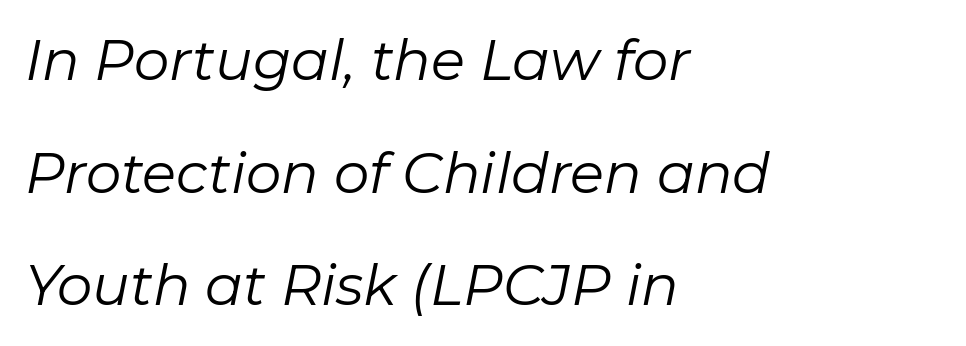
The image shows 56 px regular-weight type, italic (leaning right); set left-aligned, loose line spacing (2.01x), normal letter spacing, not underlined; low stroke contrast and a medium x-height.
